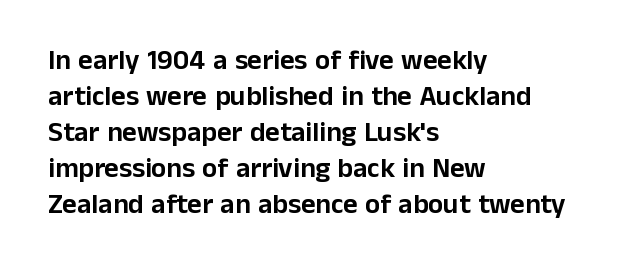
These lines sit exactly where default settings would place them. Plain, unruled lines of type. Compared with typical body copy, the letter spacing here is the same. You can tell from the bare stems that sans-serif type was used. Tall strokes in this sample are plumb rather than angled. If you drew a ruler down the left edge, every line would touch it.
